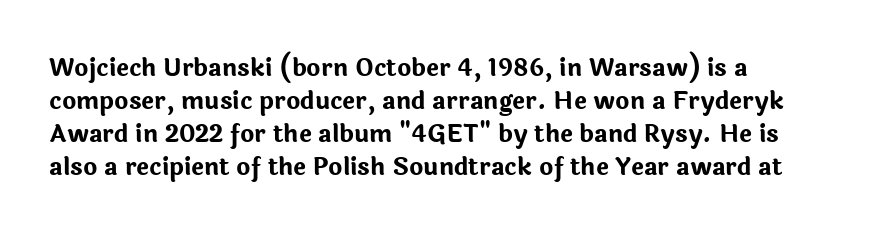
{"italic": "no", "bold": "yes", "underline": "no", "line_spacing": "normal", "line_spacing_ratio": 1.37, "letter_spacing": "normal", "letter_spacing_em": 0.0, "glyph_px": 24}
